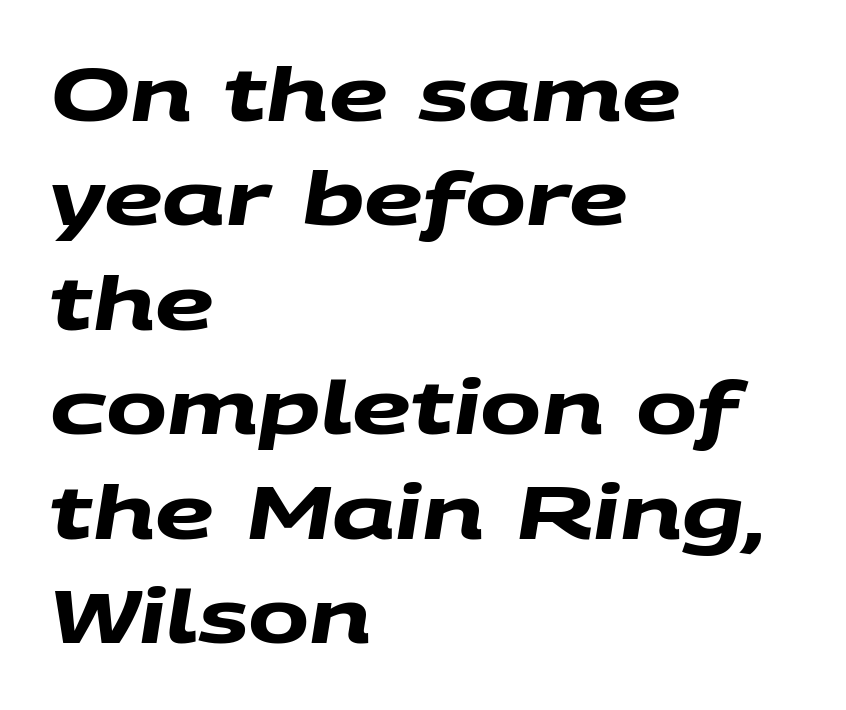
Q: Is the text bold? A: Yes.
Q: Is the typeface a serif or a sans-serif typeface? A: Sans-serif.
Q: Is the text underlined? A: No.
Q: How is the paragraph aligned? A: Left-aligned.
Q: Is the spacing between letters normal or unusually wide? A: Normal.
Q: Is the spacing between lines tight, normal or loose? A: Normal.
Q: Width (condensed, normal, or wide)? A: Wide.
Q: Stroke contrast? A: Medium.
Q: x-height? A: Large.
Q: Monospaced? A: No.
